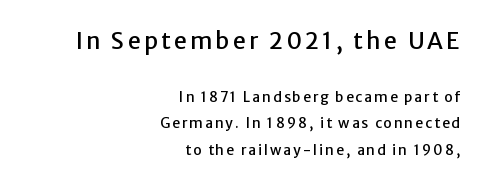
{"italic": "no", "underline": "no", "align": "right", "line_spacing_ratio": 1.89, "larger_block": "first", "size_ratio": 1.64, "glyph_px": 23}
